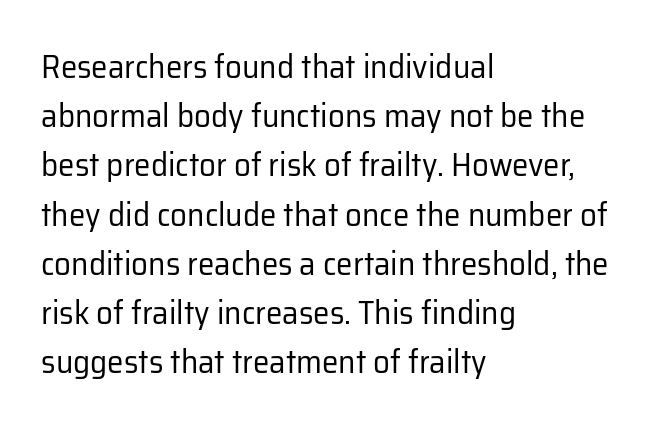
The image shows 33 px regular-weight sans-serif type, upright; set left-aligned, normal line spacing (1.49x), normal letter spacing, not underlined; low stroke contrast and a medium x-height.
